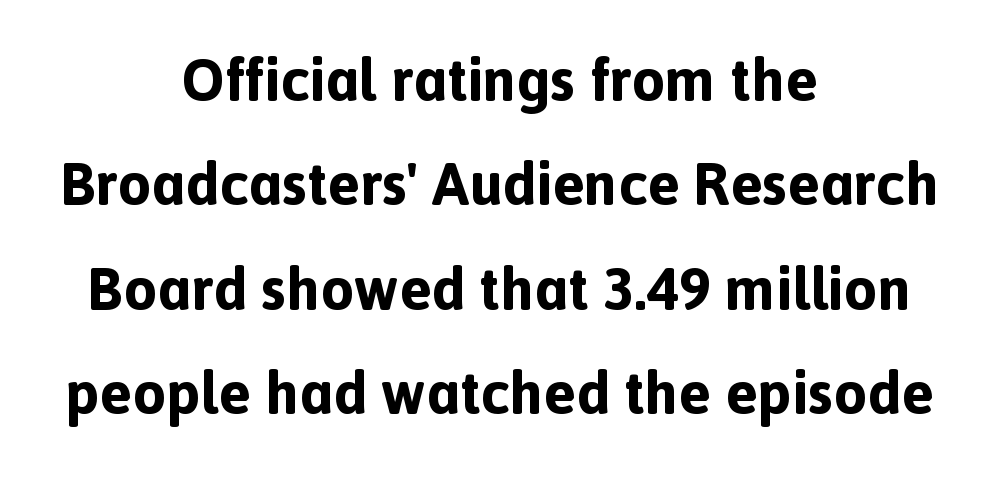
{"serif": "no", "italic": "no", "bold": "yes", "weight": "bold", "width": "normal", "x_height": "medium", "monospaced": "no", "underline": "no", "align": "center", "line_spacing_ratio": 1.74, "letter_spacing": "normal", "letter_spacing_em": 0.0, "glyph_px": 60}
